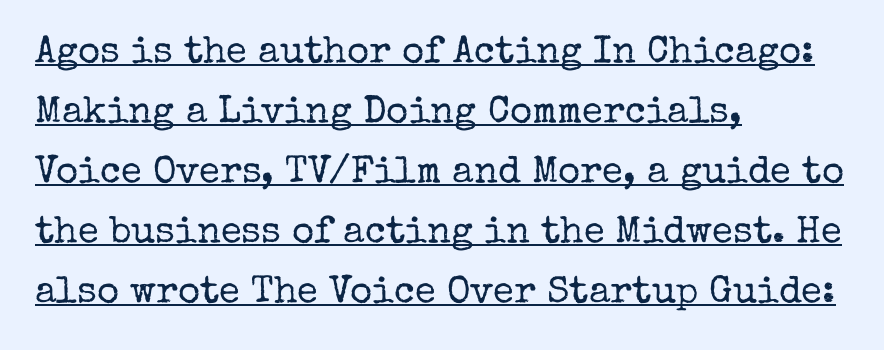
Q: Is the text bold? A: No.
Q: Is the text italic (slanted)? A: No, it is upright.
Q: Is the typeface a serif or a sans-serif typeface? A: Serif.
Q: Is the text underlined? A: Yes.
Q: How is the paragraph aligned? A: Left-aligned.
Q: Is the spacing between letters normal or unusually wide? A: Normal.
Q: Is the spacing between lines tight, normal or loose? A: Normal.
Q: Width (condensed, normal, or wide)? A: Normal.
Q: Stroke contrast? A: Low.
Q: x-height? A: Medium.
Q: Monospaced? A: No.
